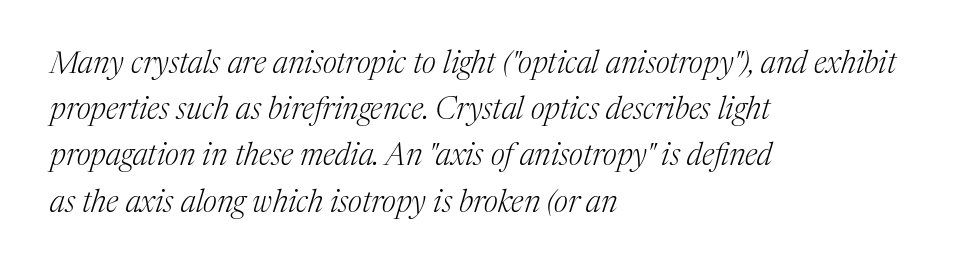
The letters look calm and open, with moderate or lighter stems. Note the varied advance widths — an 'i' is clearly narrower than an 'm'. This sample keeps an unexceptional amount of space between lines. Is the type slanted? Yes — the strokes lean at a clear angle. Is this a sans? No — the strokes have serifs.
